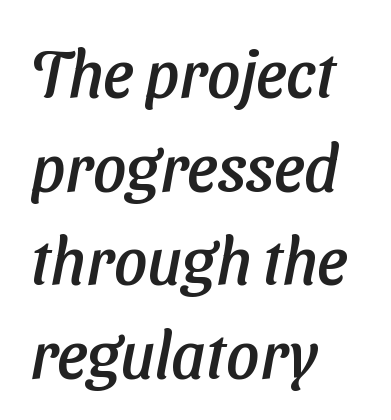
The image shows 65 px sans-serif type; set left-aligned, normal line spacing (1.44x), normal letter spacing, not underlined; low stroke contrast and a medium x-height.
